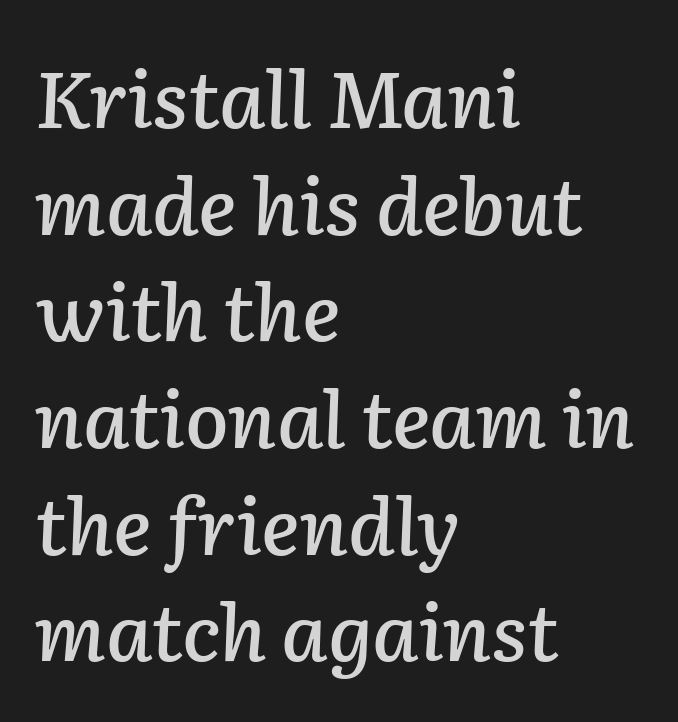
Q: Is the text italic (slanted)? A: Yes, it leans right by about 2 degrees.
Q: Is the text underlined? A: No.
Q: How is the paragraph aligned? A: Left-aligned.
Q: Is the spacing between letters normal or unusually wide? A: Normal.
Q: Is the spacing between lines tight, normal or loose? A: Normal.
Q: Width (condensed, normal, or wide)? A: Normal.
Q: Stroke contrast? A: Low.
Q: x-height? A: Medium.
Q: Monospaced? A: No.
